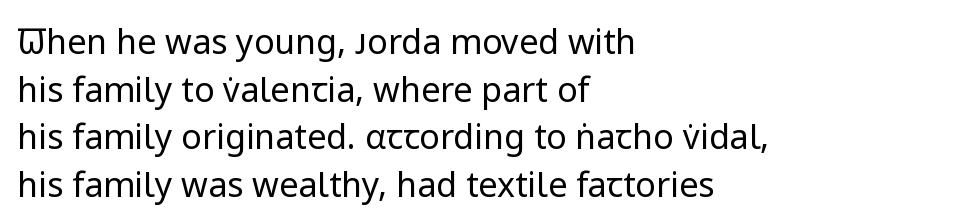
The image shows 34 px regular-weight sans-serif type, upright; set left-aligned, normal line spacing (1.4x), normal letter spacing, not underlined; low stroke contrast and a medium x-height.
